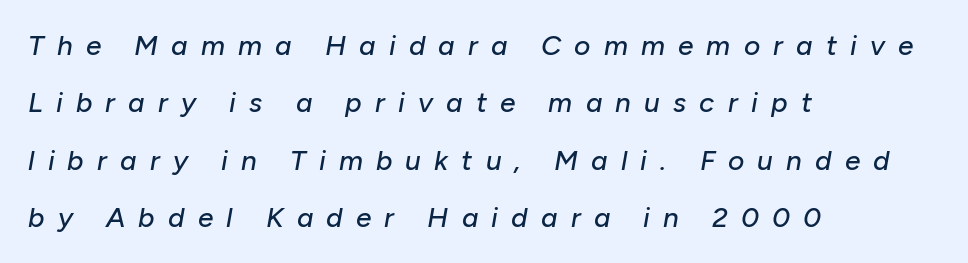
{"italic": "yes", "lean": "right", "slant_degrees": 10, "width": "normal", "stroke_contrast": "low", "x_height": "medium", "monospaced": "no", "underline": "no", "align": "left", "line_spacing": "loose", "line_spacing_ratio": 2.05, "letter_spacing": "wide", "letter_spacing_em": 0.47, "glyph_px": 28}
